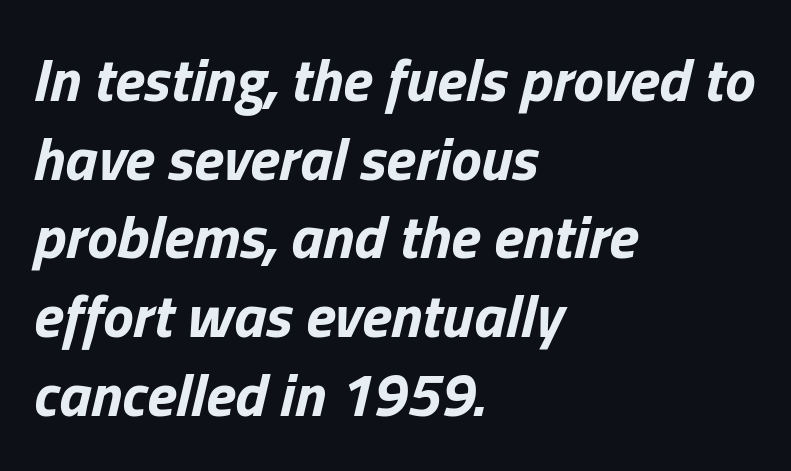
Q: Is the text bold? A: Yes.
Q: Is the text italic (slanted)? A: Yes, it leans right by about 13 degrees.
Q: Is the text underlined? A: No.
Q: How is the paragraph aligned? A: Left-aligned.
Q: Is the spacing between letters normal or unusually wide? A: Normal.
Q: Is the spacing between lines tight, normal or loose? A: Normal.
Q: Width (condensed, normal, or wide)? A: Normal.
Q: Stroke contrast? A: Low.
Q: x-height? A: Medium.
Q: Monospaced? A: No.
